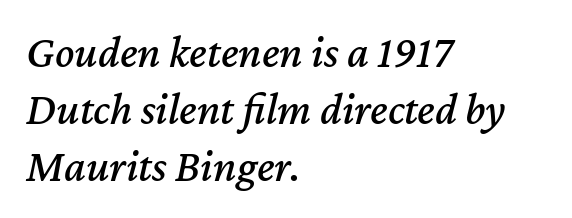
The image shows 45 px text type, italic (leaning right); set left-aligned, normal line spacing (1.27x), normal letter spacing, not underlined; medium stroke contrast and a medium x-height.
